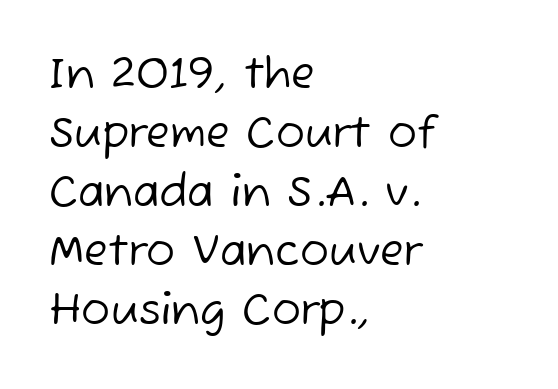
The image shows 43 px regular-weight sans-serif type; set left-aligned, normal line spacing (1.37x), normal letter spacing, not underlined; low stroke contrast and a medium x-height.
